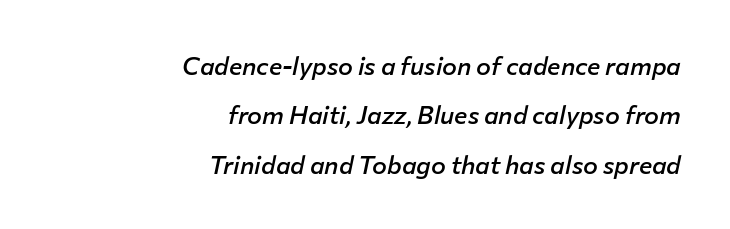
Q: Is the text bold? A: Semi-bold.
Q: Is the text italic (slanted)? A: Yes, it leans right by about 12 degrees.
Q: Is the text underlined? A: No.
Q: How is the paragraph aligned? A: Right-aligned.
Q: Is the spacing between letters normal or unusually wide? A: Normal.
Q: Is the spacing between lines tight, normal or loose? A: Loose.
